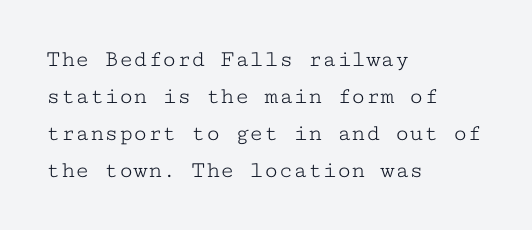
Vertical strokes here are truly vertical. Every row of glyphs begins at an identical x-position on the left. Between one letter and the next there's only the usual sliver of space. Only glyphs here, with clear space below each row.
